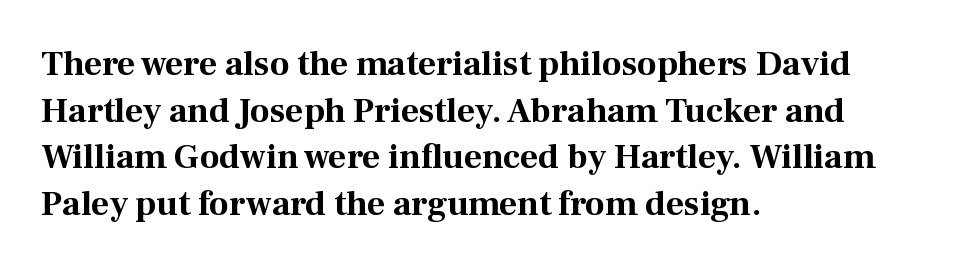
The rag falls on the right side of this text block. Strong, thick strokes mark this as bold type. This rendering leaves character spacing at its baseline value. Only glyphs here, with clear space below each row.
